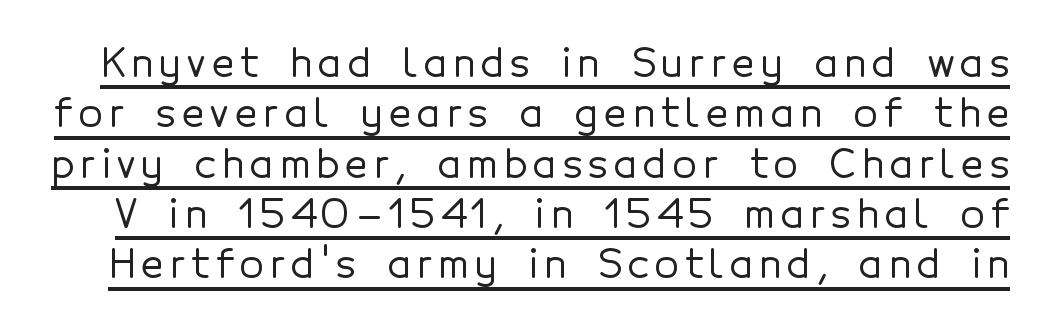
Q: Is the text italic (slanted)? A: No, it is upright.
Q: Is the typeface a serif or a sans-serif typeface? A: Sans-serif.
Q: Is the text underlined? A: Yes.
Q: Is the spacing between lines tight, normal or loose? A: Normal.
Q: Width (condensed, normal, or wide)? A: Normal.
Q: x-height? A: Medium.
Q: Monospaced? A: No.
